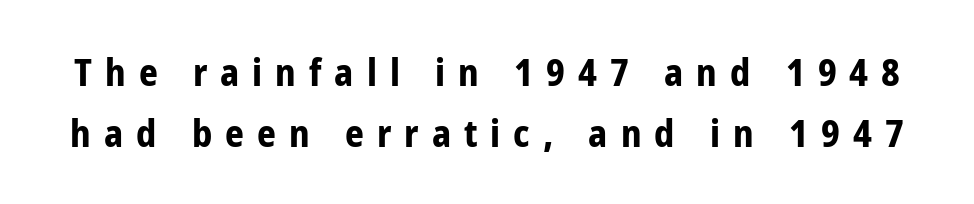
The image shows 37 px bold, condensed sans-serif type, upright; set normal line spacing (1.64x), unusually wide letter spacing (+0.35 em), not underlined; low stroke contrast and a medium x-height.
